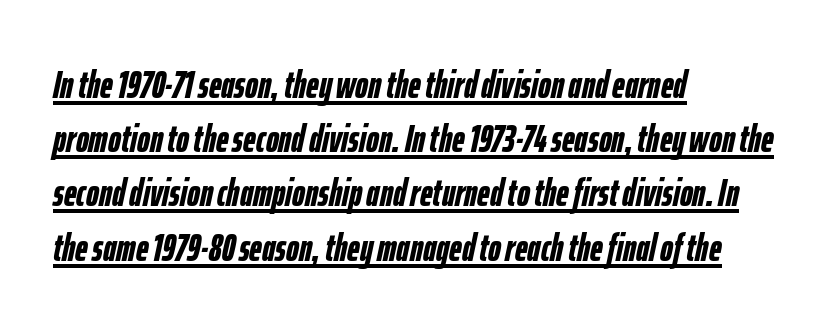
The image shows 39 px semibold, condensed type, italic (leaning right); set left-aligned, normal line spacing (1.39x), normal letter spacing, underlined; low stroke contrast and a medium x-height.
